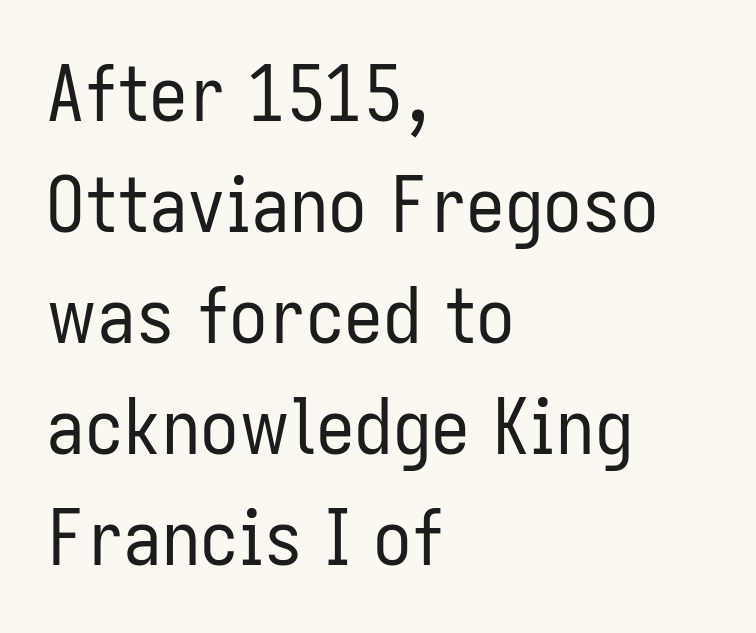
The image shows 77 px regular-weight, condensed sans-serif type, upright; set left-aligned, normal line spacing (1.44x), normal letter spacing, not underlined; low stroke contrast and a medium x-height.
